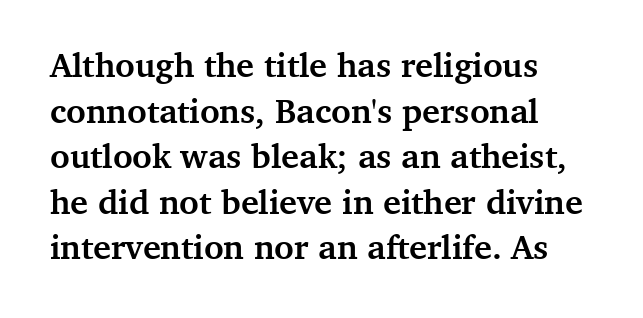
A dark, heavy texture on the line: the type is bold. Baseline-to-baseline distance is the conventional proportion of letter height. The letters carry serifs — small finishing strokes at the ends of their stems. Posture: straight, roman, zero tilt.
